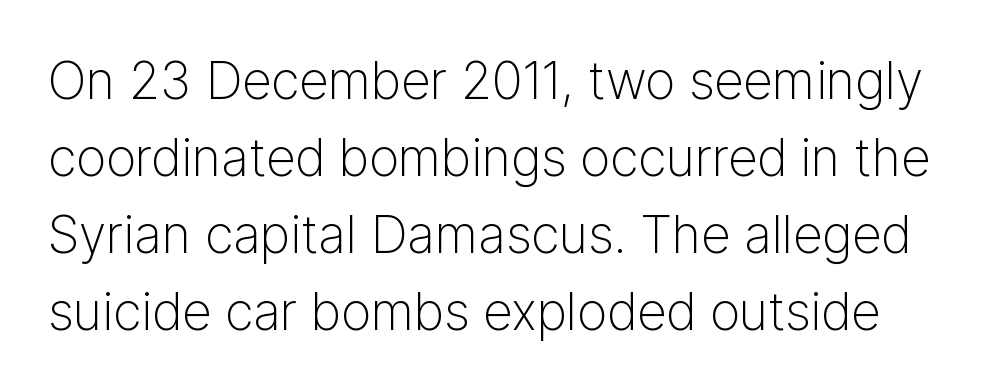
The image shows 52 px light sans-serif type, upright; set normal line spacing (1.48x), normal letter spacing, not underlined; low stroke contrast and a medium x-height.
